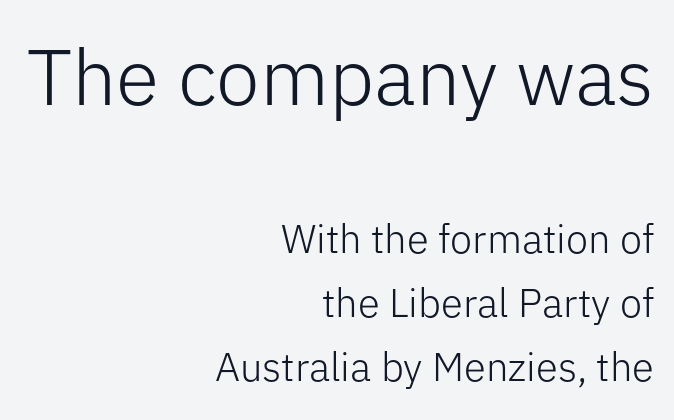
Q: Is the text bold? A: No.
Q: Is the text italic (slanted)? A: No, it is upright.
Q: Is the typeface a serif or a sans-serif typeface? A: Sans-serif.
Q: Is the text underlined? A: No.
Q: How is the paragraph aligned? A: Right-aligned.
Q: Is the spacing between letters normal or unusually wide? A: Normal.
Q: Is the spacing between lines tight, normal or loose? A: Normal.
Q: Which block of text is set in a larger size, the first (top) or the second (bottom)? A: The first (top) one.
Q: Width (condensed, normal, or wide)? A: Normal.
Q: Stroke contrast? A: Low.
Q: x-height? A: Medium.
Q: Monospaced? A: No.
